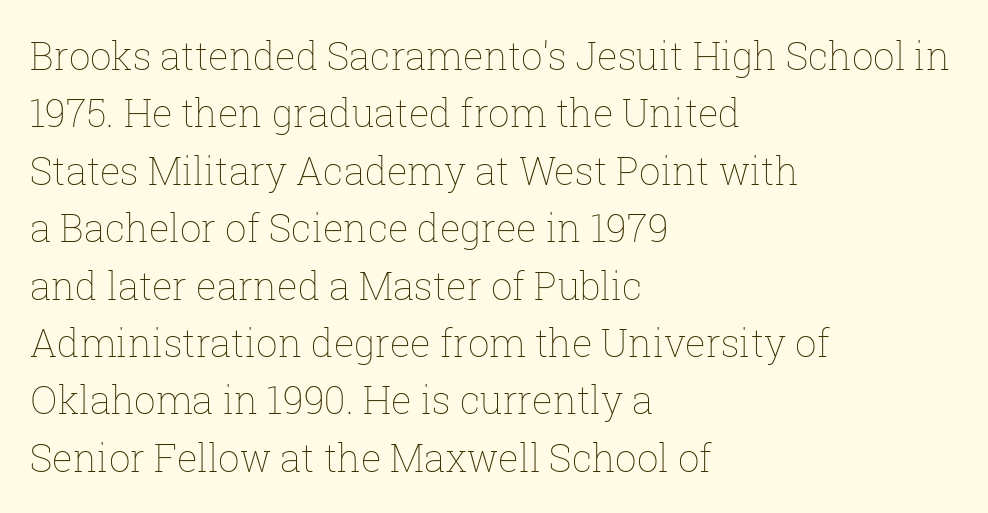
Q: Is the text bold? A: No.
Q: Is the text italic (slanted)? A: No, it is upright.
Q: Is the text underlined? A: No.
Q: How is the paragraph aligned? A: Left-aligned.
Q: Is the spacing between letters normal or unusually wide? A: Normal.
Q: Is the spacing between lines tight, normal or loose? A: Normal.
Q: Width (condensed, normal, or wide)? A: Normal.
Q: Stroke contrast? A: Low.
Q: x-height? A: Medium.
Q: Monospaced? A: No.
